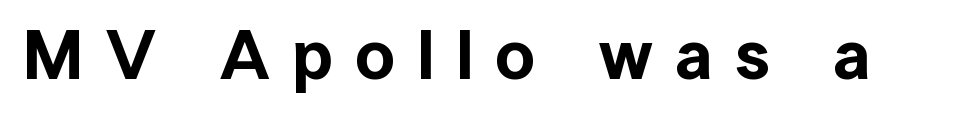
The image shows 70 px sans-serif type, upright; set unusually wide letter spacing (+0.31 em), not underlined; a medium x-height.
